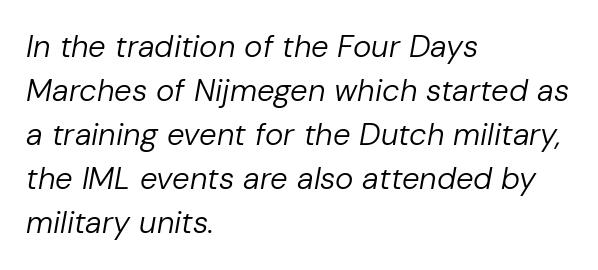
Each word holds together tightly as a unit, with standard inter-letter gaps. Stems here are at most as thick as an everyday book face. Left-aligned paragraph, ragged on the right. These lines sit exactly where default settings would place them. These lines are rendered in a variable-pitch font. The space beneath each line is pristine and unruled.
